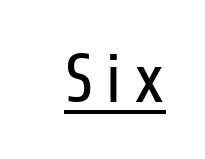
The strokes carry an ordinary text weight at most. Note the varied advance widths — an 'i' is clearly narrower than an 'm'. Ordinary non-slanted type is in use. Underline: present. The letters carry no serifs — their stems end cleanly without finishing strokes.
